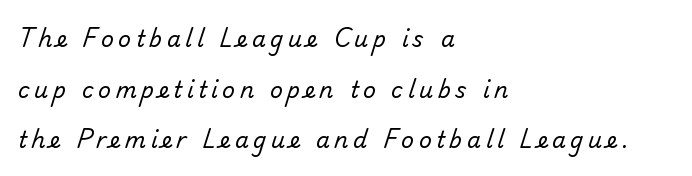
The image shows 22 px text type; set left-aligned, loose line spacing (2.3x), unusually wide letter spacing (+0.21 em), not underlined.
